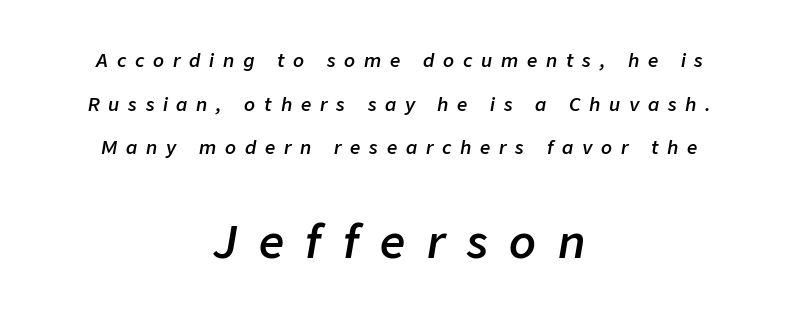
Q: Is the text bold? A: Semi-bold.
Q: Is the text italic (slanted)? A: Yes, it leans right by about 9 degrees.
Q: Is the text underlined? A: No.
Q: How is the paragraph aligned? A: Centered.
Q: Is the spacing between letters normal or unusually wide? A: Unusually wide.
Q: Is the spacing between lines tight, normal or loose? A: Loose.
Q: Which block of text is set in a larger size, the first (top) or the second (bottom)? A: The second (bottom) one.
Q: Width (condensed, normal, or wide)? A: Normal.
Q: Stroke contrast? A: Low.
Q: x-height? A: Medium.
Q: Monospaced? A: No.
